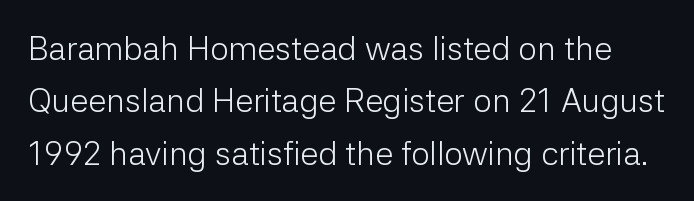
Q: Is the text bold? A: No.
Q: Is the text italic (slanted)? A: No, it is upright.
Q: Is the typeface a serif or a sans-serif typeface? A: Sans-serif.
Q: Is the text underlined? A: No.
Q: Is the spacing between letters normal or unusually wide? A: Normal.
Q: Is the spacing between lines tight, normal or loose? A: Normal.
Q: Width (condensed, normal, or wide)? A: Normal.
Q: Stroke contrast? A: Low.
Q: x-height? A: Medium.
Q: Monospaced? A: No.
